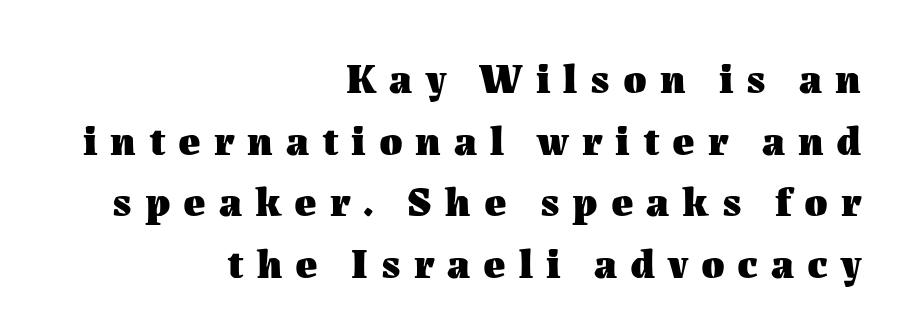
{"italic": "no", "bold": "yes", "weight": "heavy", "width": "normal", "stroke_contrast": "medium", "x_height": "medium", "monospaced": "no", "underline": "no", "align": "right", "line_spacing": "normal", "line_spacing_ratio": 1.47, "letter_spacing": "wide", "letter_spacing_em": 0.31, "glyph_px": 42}
